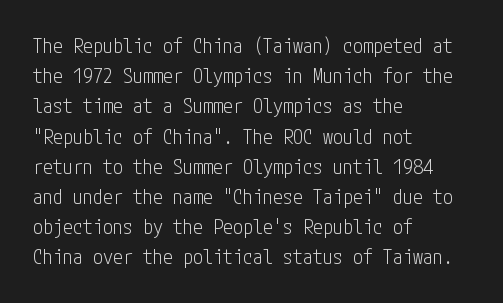
Q: Is the text bold? A: No.
Q: Is the text italic (slanted)? A: No, it is upright.
Q: Is the text underlined? A: No.
Q: How is the paragraph aligned? A: Left-aligned.
Q: Is the spacing between letters normal or unusually wide? A: Normal.
Q: Is the spacing between lines tight, normal or loose? A: Normal.
